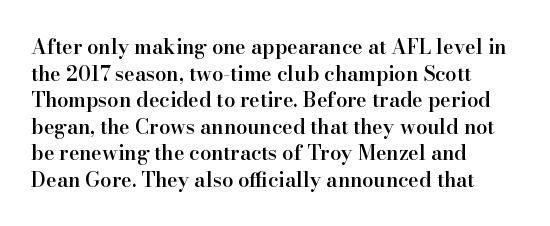
Q: Is the text bold? A: Semi-bold.
Q: Is the text italic (slanted)? A: No, it is upright.
Q: Is the text underlined? A: No.
Q: How is the paragraph aligned? A: Left-aligned.
Q: Is the spacing between letters normal or unusually wide? A: Normal.
Q: Is the spacing between lines tight, normal or loose? A: Normal.
